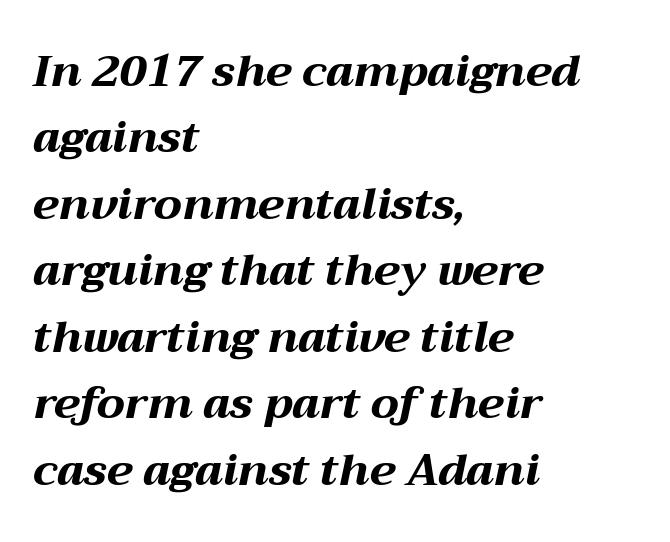
The image shows 44 px bold, wide type, italic (leaning right); set left-aligned, normal line spacing (1.51x), normal letter spacing, not underlined; medium stroke contrast and a medium x-height.
